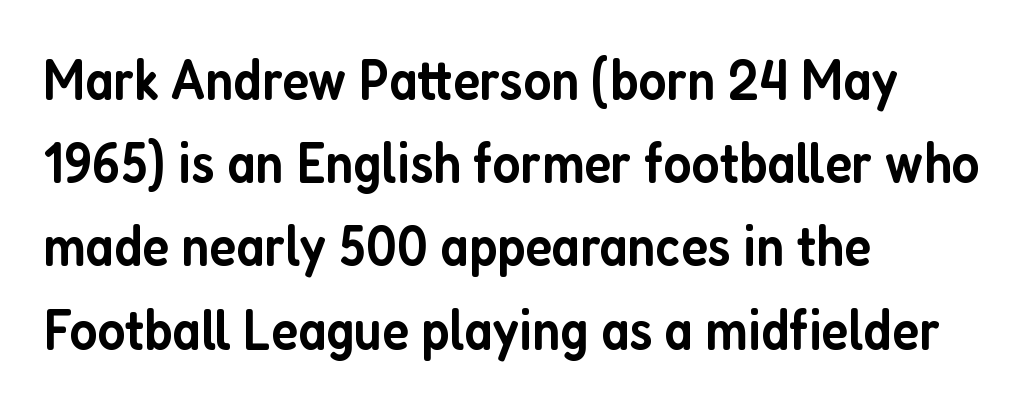
These lines are rendered in a variable-pitch font. Weight: semibold (demi). The vertical gap from one line to the next is medium. Regarding serifs, this sample does without them.
